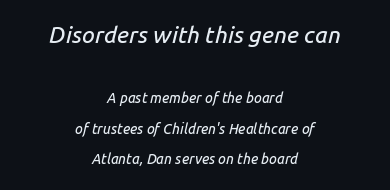
The image shows 23 px text type, italic (leaning right); set centered, loose line spacing (2.17x), normal letter spacing, not underlined; the first (top) block is 1.64x larger.
